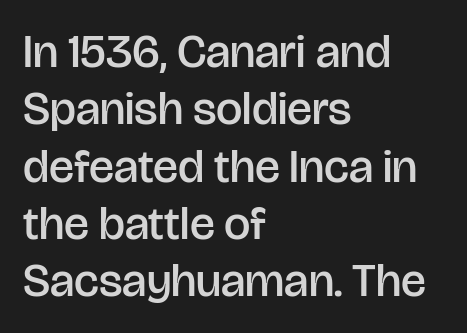
{"serif": "no", "italic": "no", "bold": "semi", "weight": "semibold", "width": "normal", "stroke_contrast": "low", "x_height": "large", "monospaced": "no", "underline": "no", "align": "left", "line_spacing_ratio": 1.22, "letter_spacing": "normal", "letter_spacing_em": 0.0, "glyph_px": 47}
